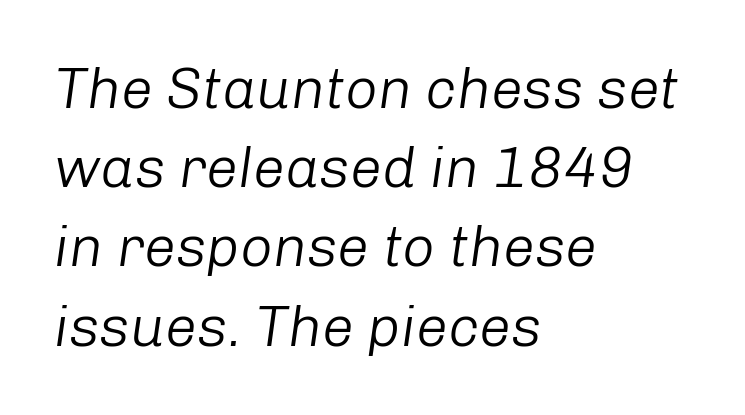
Q: Is the text bold? A: No.
Q: Is the text italic (slanted)? A: Yes, it leans right by about 8 degrees.
Q: Is the text underlined? A: No.
Q: How is the paragraph aligned? A: Left-aligned.
Q: Is the spacing between letters normal or unusually wide? A: Normal.
Q: Is the spacing between lines tight, normal or loose? A: Normal.
Q: Width (condensed, normal, or wide)? A: Normal.
Q: Stroke contrast? A: Low.
Q: x-height? A: Medium.
Q: Monospaced? A: No.
